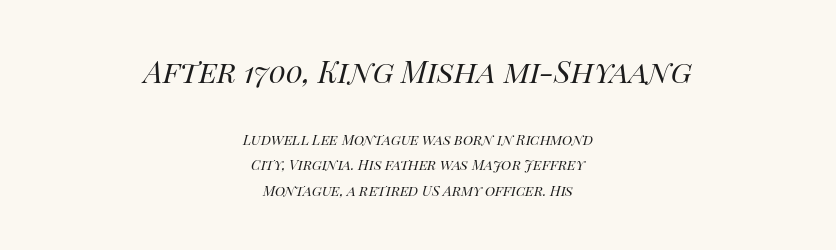
{"italic": "yes", "lean": "right", "slant_degrees": 14, "bold": "no", "weight": "regular", "width": "normal", "stroke_contrast": "high", "x_height": "large", "monospaced": "no", "underline": "no", "align": "center", "line_spacing_ratio": 1.82, "letter_spacing": "normal", "letter_spacing_em": 0.0, "larger_block": "first", "size_ratio": 2.14, "glyph_px": 30}
